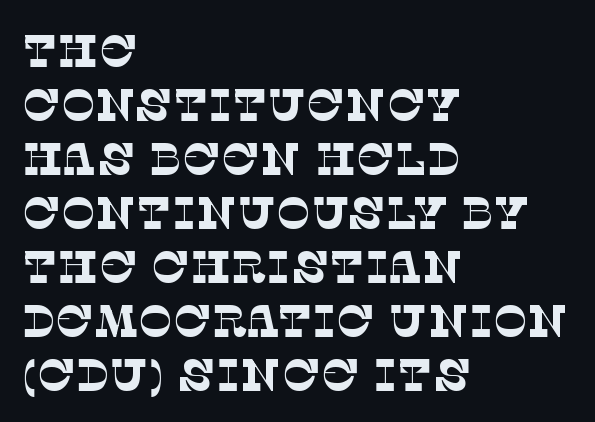
{"serif": "yes", "bold": "no", "weight": "thin", "width": "normal", "stroke_contrast": "low", "x_height": "large", "monospaced": "no", "underline": "no", "align": "left", "line_spacing_ratio": 1.2, "letter_spacing": "normal", "letter_spacing_em": 0.0, "glyph_px": 45}
